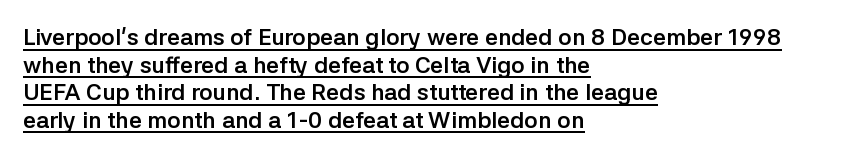
The image shows 23 px bold type, upright; set left-aligned, line spacing 1.2x, normal letter spacing, underlined.
